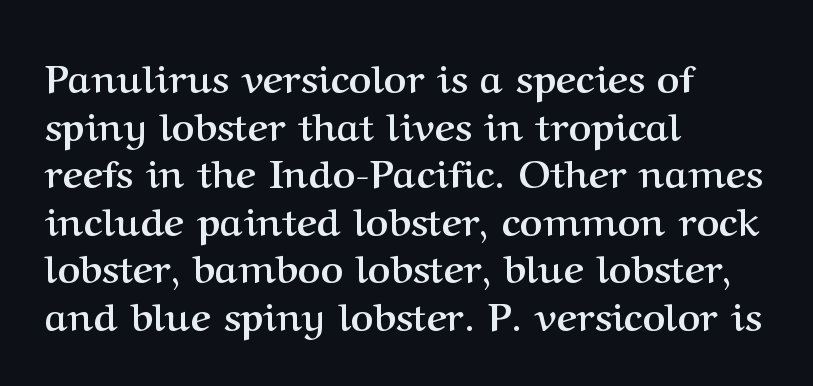
Q: Is the text bold? A: Yes.
Q: Is the text italic (slanted)? A: No, it is upright.
Q: Is the typeface a serif or a sans-serif typeface? A: Serif.
Q: Is the text underlined? A: No.
Q: How is the paragraph aligned? A: Left-aligned.
Q: Is the spacing between letters normal or unusually wide? A: Normal.
Q: Width (condensed, normal, or wide)? A: Normal.
Q: Stroke contrast? A: Medium.
Q: x-height? A: Medium.
Q: Monospaced? A: No.
